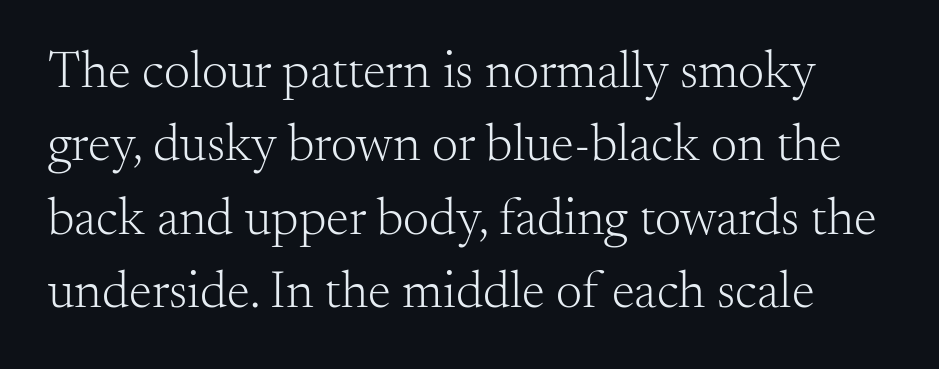
You could not count columns in this text — the font is proportionally spaced. Stroke thickness stays within the range of a standard reading face or lighter. Notice how the stems are strictly vertical — no italics here. Rows of type keep a routine distance in the vertical direction. Classification — serif.
